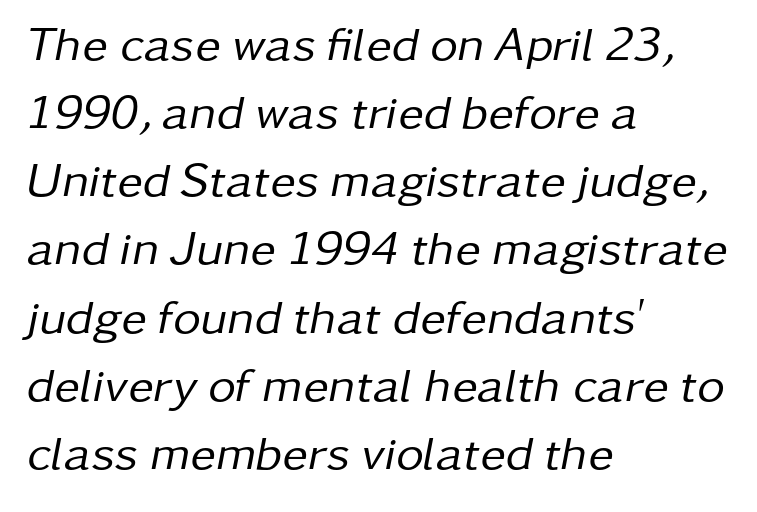
{"italic": "yes", "lean": "right", "slant_degrees": 11, "bold": "no", "weight": "regular", "width": "normal", "stroke_contrast": "low", "x_height": "medium", "monospaced": "no", "underline": "no", "align": "left", "line_spacing": "normal", "line_spacing_ratio": 1.42, "letter_spacing": "normal", "letter_spacing_em": 0.0, "glyph_px": 48}
